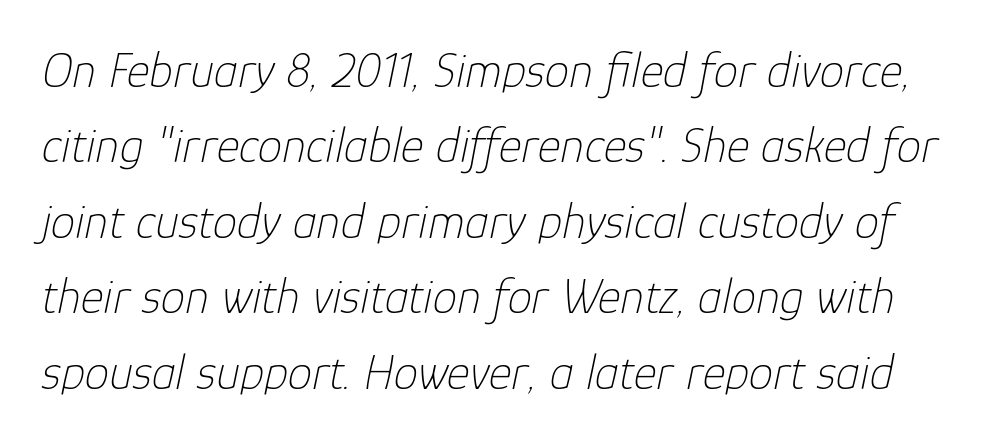
{"italic": "yes", "lean": "right", "slant_degrees": 12, "bold": "no", "weight": "thin", "width": "normal", "stroke_contrast": "low", "x_height": "medium", "monospaced": "no", "underline": "no", "line_spacing": "normal", "line_spacing_ratio": 1.54, "letter_spacing": "normal", "letter_spacing_em": 0.0, "glyph_px": 49}
